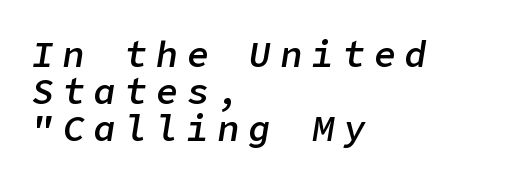
Anything drawn beneath the words? Only blank space. Tightly led — the rows are bunched. The sample has been set in demibold, a notch under bold. These lines are set flush left with a ragged right edge.
